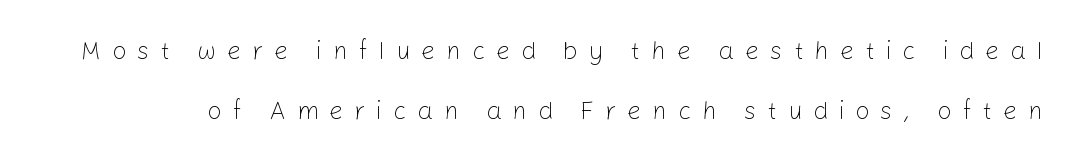
{"italic": "no", "bold": "no", "underline": "no", "line_spacing": "loose", "line_spacing_ratio": 2.39, "letter_spacing": "wide", "letter_spacing_em": 0.43, "glyph_px": 25}
